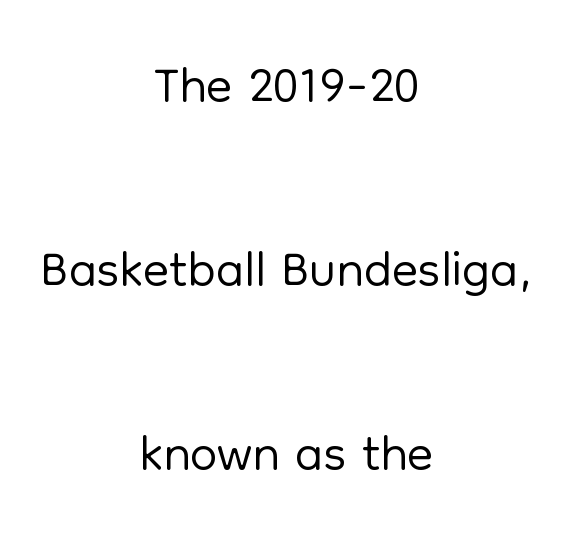
Which margin do the lines hug? Neither — every line sits in the middle. The letters advance in unequal steps, a hallmark of proportional type. Honestly, the rows look like they've been pulled way apart. These lines were composed using upright roman letters. Stroke terminals: plain, sans-serif. Unmarked baselines from the first word to the last.
